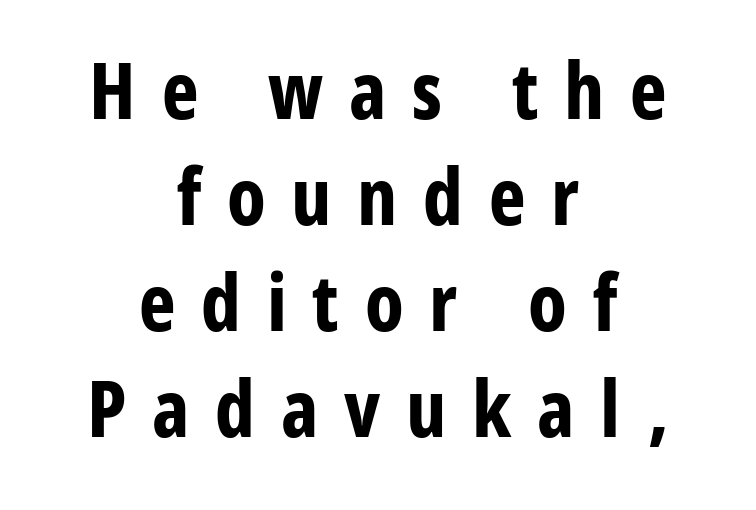
{"serif": "no", "italic": "no", "bold": "yes", "weight": "bold", "width": "condensed", "stroke_contrast": "low", "x_height": "large", "monospaced": "no", "underline": "no", "align": "center", "line_spacing": "normal", "line_spacing_ratio": 1.36, "letter_spacing": "wide", "letter_spacing_em": 0.33, "glyph_px": 78}
